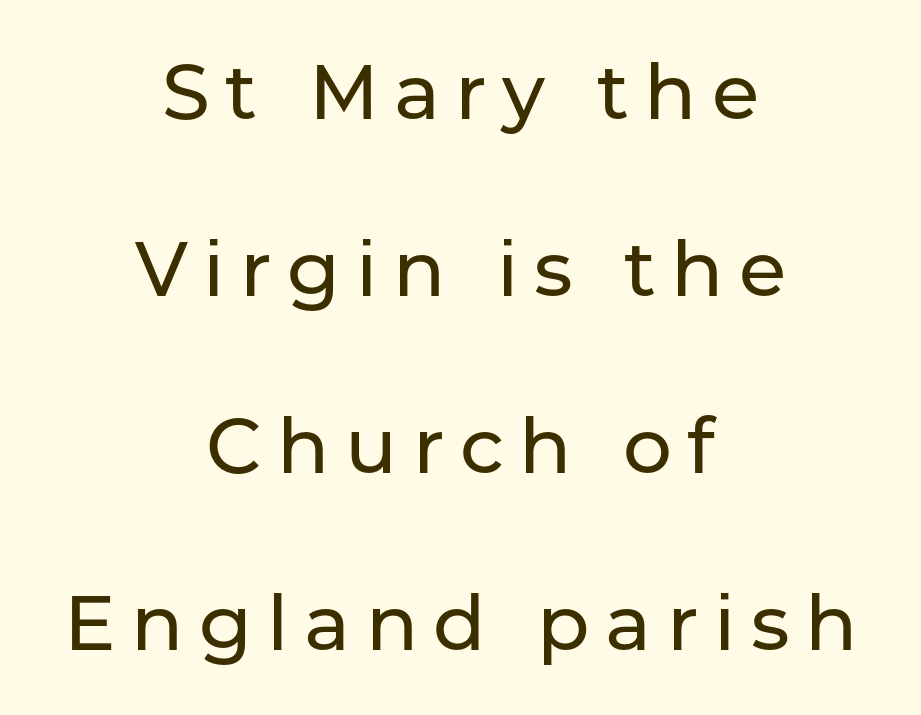
The image shows 77 px sans-serif type, upright; set centered, loose line spacing (2.3x), unusually wide letter spacing (+0.2 em), not underlined; low stroke contrast and a medium x-height.
